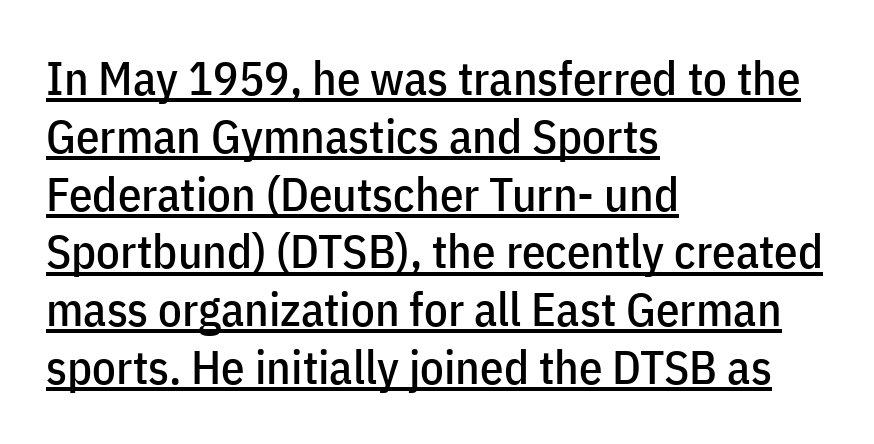
Q: Is the text italic (slanted)? A: No, it is upright.
Q: Is the typeface a serif or a sans-serif typeface? A: Sans-serif.
Q: Is the text underlined? A: Yes.
Q: How is the paragraph aligned? A: Left-aligned.
Q: Is the spacing between letters normal or unusually wide? A: Normal.
Q: Width (condensed, normal, or wide)? A: Condensed.
Q: Stroke contrast? A: Low.
Q: x-height? A: Medium.
Q: Monospaced? A: No.
